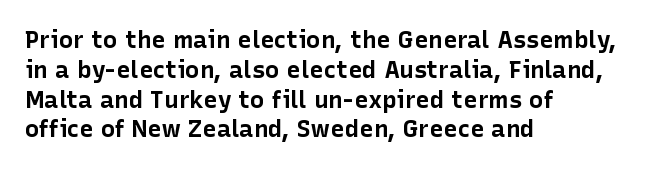
{"italic": "no", "bold": "yes", "underline": "no", "align": "left", "line_spacing_ratio": 1.24, "letter_spacing": "normal", "letter_spacing_em": 0.0, "glyph_px": 24}
